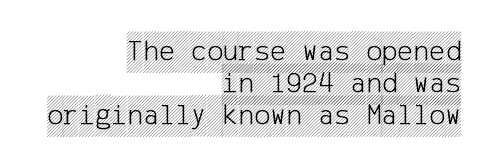
The strip under each line holds only bare page. Leading: reduced. The type sits square on the baseline with zero lean. Honestly, the letter spacing is just normal — you wouldn't notice it. Line ends are locked; line starts wander.
